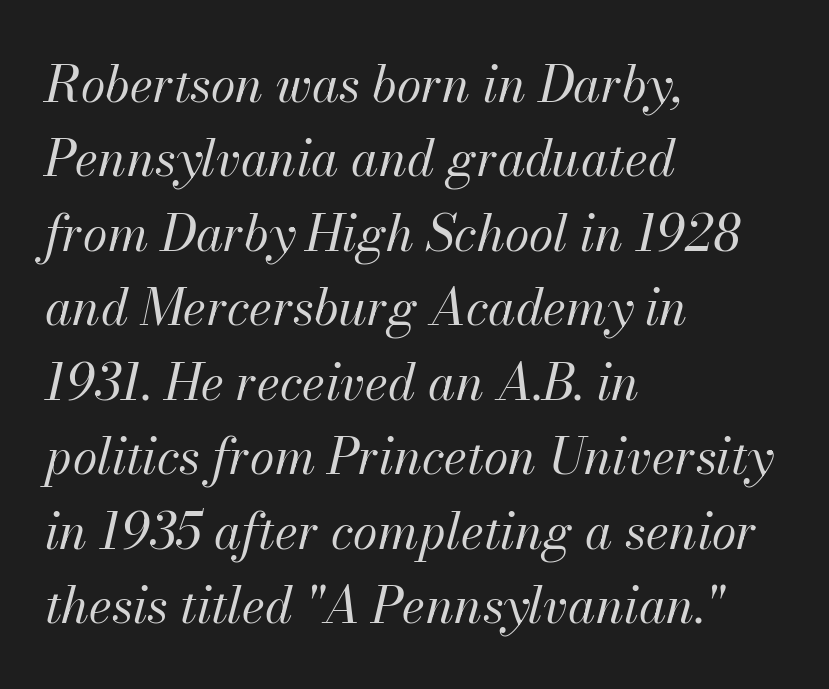
Is the stroke heavy? The answer is a plain regular-or-lighter. Baseline-to-baseline distance is the conventional proportion of letter height. The rendering keeps characters at their native spacing. If you drew a ruler down the left edge, every line would touch it. Type without underlining.
